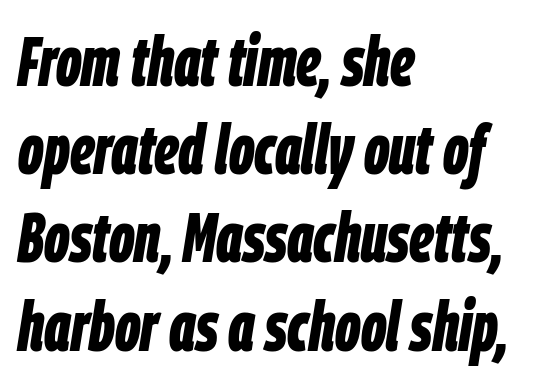
Q: Is the text bold? A: Yes.
Q: Is the text italic (slanted)? A: Yes, it leans right by about 9 degrees.
Q: Is the text underlined? A: No.
Q: How is the paragraph aligned? A: Left-aligned.
Q: Is the spacing between letters normal or unusually wide? A: Normal.
Q: Is the spacing between lines tight, normal or loose? A: Normal.
Q: Width (condensed, normal, or wide)? A: Condensed.
Q: Stroke contrast? A: Low.
Q: x-height? A: Large.
Q: Monospaced? A: No.
